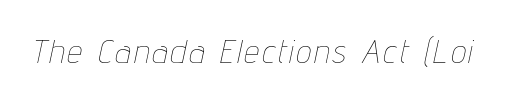
The image shows 33 px thin, condensed type, italic (leaning right); set not underlined; low stroke contrast and a medium x-height.
